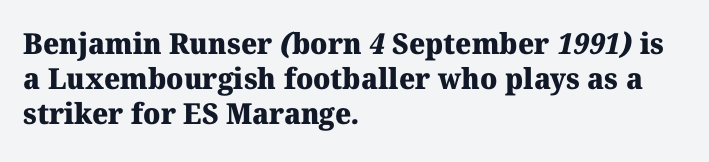
Bold? Absolutely — the strokes are thick and heavy. Inter-character spacing is left at the font's built-in metrics. Each letter keeps its own natural width here, so spacing adapts to shape. Typographically, this falls in the serif category. Each row of text sits above clean, open space.
